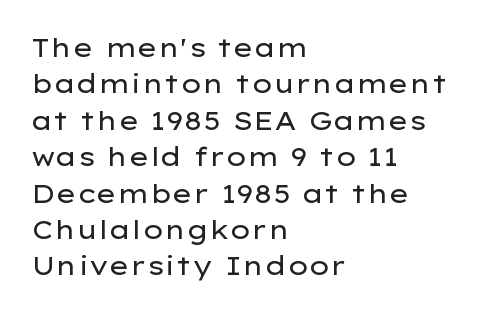
The image shows 26 px text type, upright; set left-aligned, normal line spacing (1.4x), normal letter spacing, not underlined.
